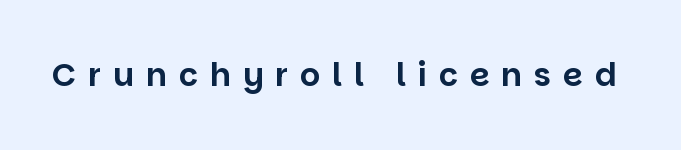
Q: Is the text italic (slanted)? A: No, it is upright.
Q: Is the typeface a serif or a sans-serif typeface? A: Sans-serif.
Q: Is the text underlined? A: No.
Q: Is the spacing between letters normal or unusually wide? A: Unusually wide.
Q: Width (condensed, normal, or wide)? A: Normal.
Q: Stroke contrast? A: Low.
Q: x-height? A: Large.
Q: Monospaced? A: No.
